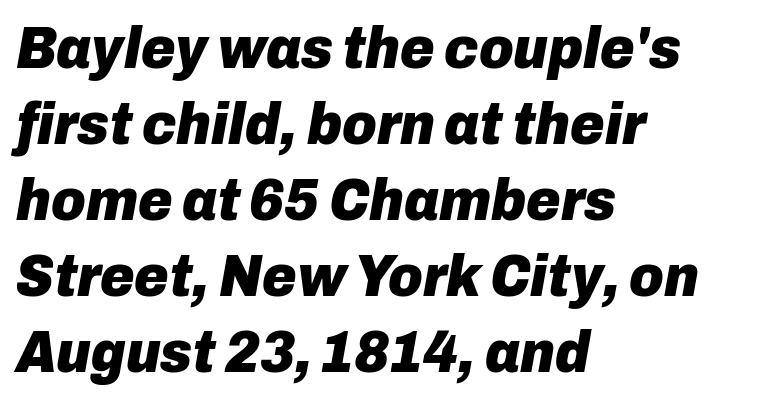
{"italic": "yes", "lean": "right", "slant_degrees": 10, "bold": "yes", "weight": "heavy", "width": "normal", "stroke_contrast": "low", "x_height": "medium", "monospaced": "no", "underline": "no", "align": "left", "line_spacing": "normal", "line_spacing_ratio": 1.29, "letter_spacing": "normal", "letter_spacing_em": 0.0, "glyph_px": 59}
